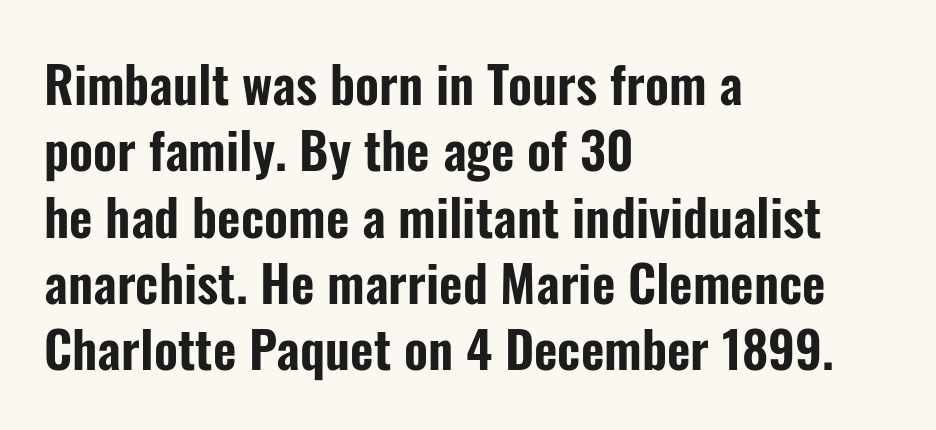
{"serif": "no", "italic": "no", "width": "condensed", "stroke_contrast": "low", "x_height": "medium", "monospaced": "no", "underline": "no", "align": "left", "line_spacing": "normal", "line_spacing_ratio": 1.3, "letter_spacing": "normal", "letter_spacing_em": 0.0, "glyph_px": 51}
